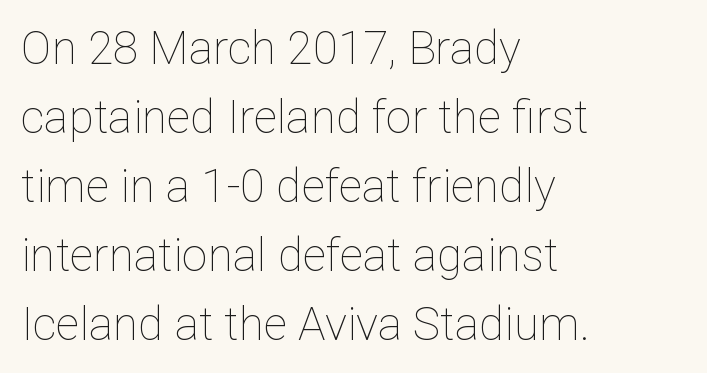
{"italic": "no", "bold": "no", "weight": "thin", "width": "normal", "stroke_contrast": "low", "x_height": "medium", "monospaced": "no", "underline": "no", "align": "left", "line_spacing": "normal", "line_spacing_ratio": 1.5, "letter_spacing": "normal", "letter_spacing_em": 0.0, "glyph_px": 46}
